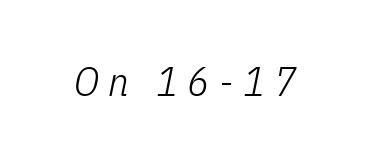
Ink coverage per letter is moderate at most. Slant detected: the letters are inclined. The area under the type is left untouched. Students, note that the glyphs here are deliberately spaced far apart. You could not count columns in this text — the font is proportionally spaced.
